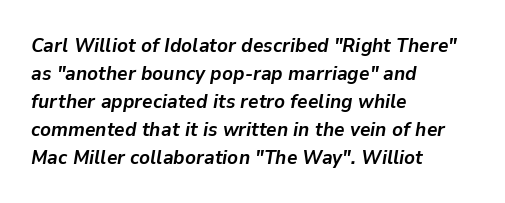
Q: Is the text bold? A: Yes.
Q: Is the text italic (slanted)? A: Yes, it leans right by about 9 degrees.
Q: Is the text underlined? A: No.
Q: How is the paragraph aligned? A: Left-aligned.
Q: Is the spacing between letters normal or unusually wide? A: Normal.
Q: Is the spacing between lines tight, normal or loose? A: Normal.
